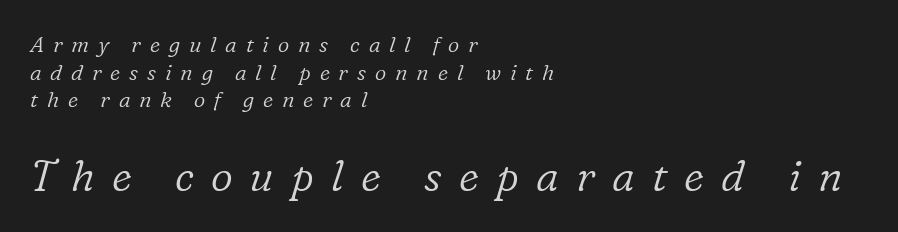
The image shows 43 px light serif type, italic (leaning right); set left-aligned, normal line spacing (1.26x), unusually wide letter spacing (+0.4 em), not underlined; the second (bottom) block is 1.95x larger; low stroke contrast and a medium x-height.
